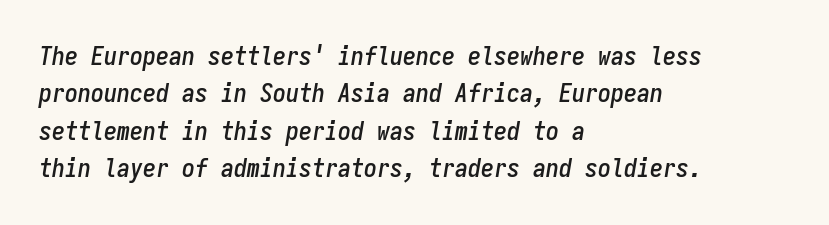
The image shows 26 px text type, italic (leaning right); set left-aligned, normal line spacing (1.44x), normal letter spacing, not underlined.
